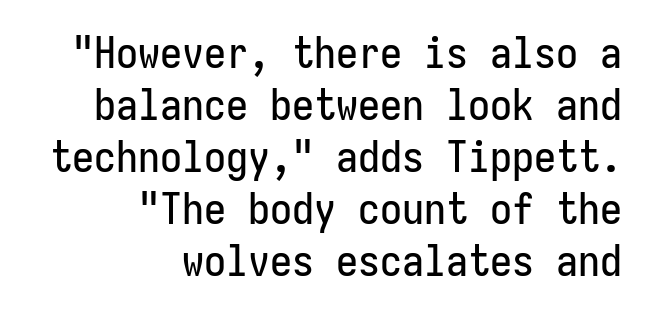
The image shows 44 px condensed sans-serif type, upright, monospaced; set right-aligned, line spacing 1.18x, normal letter spacing, not underlined; low stroke contrast and a medium x-height.
